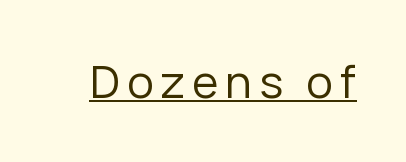
Q: Is the text bold? A: No.
Q: Is the text italic (slanted)? A: No, it is upright.
Q: Is the typeface a serif or a sans-serif typeface? A: Sans-serif.
Q: Is the text underlined? A: Yes.
Q: Width (condensed, normal, or wide)? A: Normal.
Q: Stroke contrast? A: Low.
Q: x-height? A: Medium.
Q: Monospaced? A: No.
